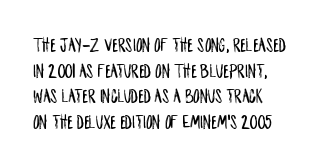
Nobody drew a line under any word here. Italic? Not at all — the glyphs are vertical. The rendering uses a moderate line-height, typical for paragraphs. You could call the tracking neutral — neither tight nor loose. This sample is left-justified, so line endings fall wherever the words run out.
